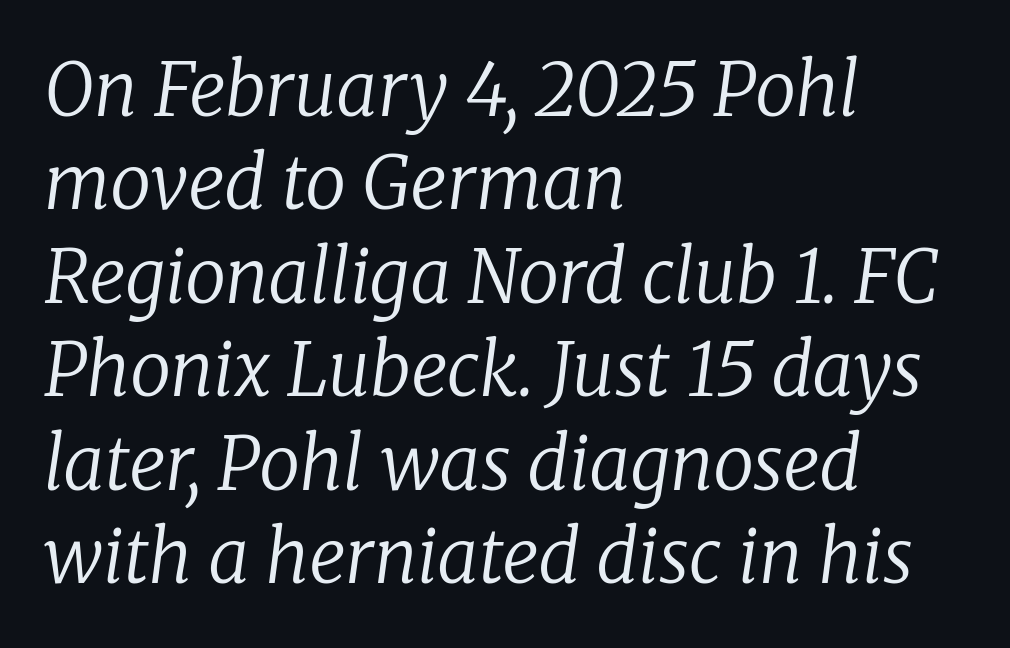
The image shows 73 px regular-weight serif type, italic (leaning right); set left-aligned, normal line spacing (1.28x), normal letter spacing, not underlined; low stroke contrast and a medium x-height.
